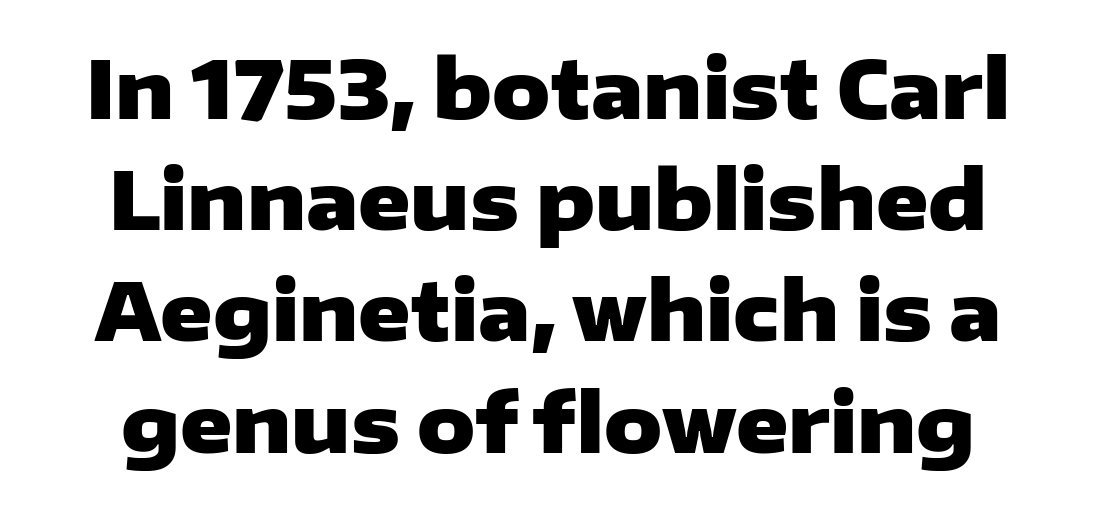
{"serif": "no", "italic": "no", "bold": "yes", "weight": "heavy", "width": "wide", "stroke_contrast": "low", "x_height": "medium", "monospaced": "no", "underline": "no", "line_spacing": "normal", "line_spacing_ratio": 1.39, "letter_spacing": "normal", "letter_spacing_em": 0.0, "glyph_px": 80}
